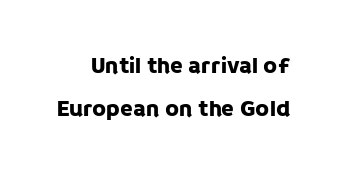
Glyph-to-glyph distance matches everyday printed text. This rendering features lettering with no underline. The letters stand upright; this is a roman face.
